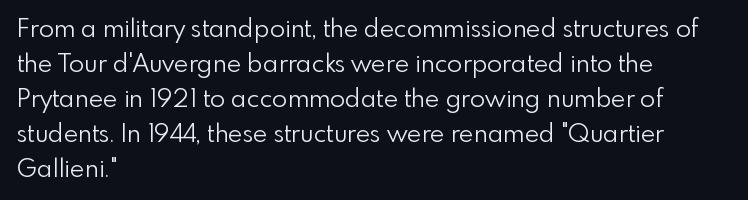
Nobody drew a line under any word here. The passage is arranged the way most books set body copy — flush left. Is the stroke heavy? The answer is a plain regular-or-lighter. Nobody touched the tracking dial on this one. A roman cut, with each character standing at attention. The space between consecutive lines is moderate.
